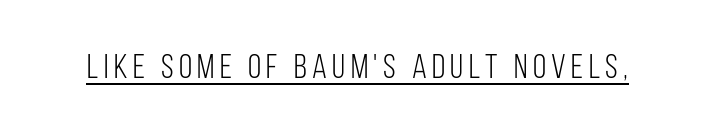
Classification — sans serif. A typesetter would mark this as roman, not italic. You could not count columns in this text — the font is proportionally spaced. The cut favours lightness, reaching ordinary text weight at its darkest. The passage shown is underscored from start to finish.
